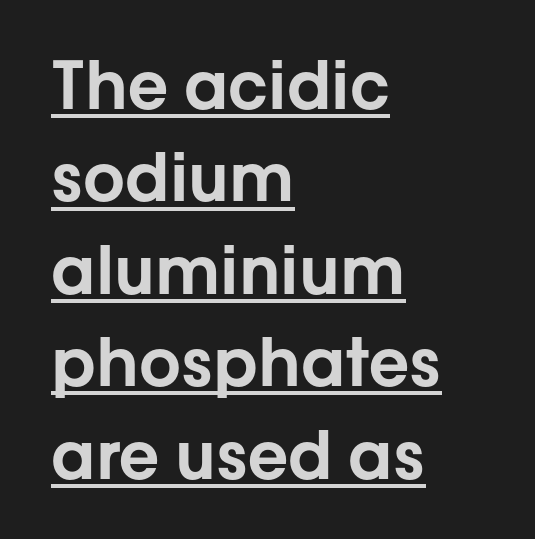
Do the characters align in a grid? No, the font is proportional. Standard letterfit; no display-style spreading of the glyphs. A typesetter would call this leading conventional body-copy spacing. Every word sits above its own underline. The face used here is a sans, in the tradition of grotesques and geometrics.
